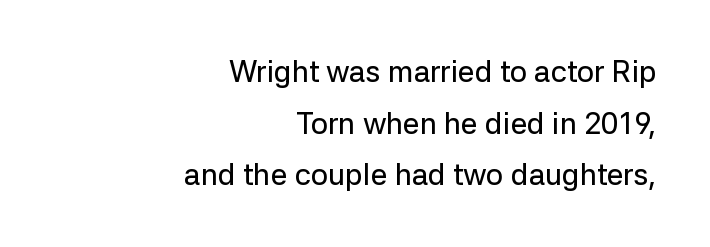
{"serif": "no", "italic": "no", "width": "normal", "stroke_contrast": "low", "x_height": "medium", "monospaced": "no", "underline": "no", "align": "right", "line_spacing_ratio": 1.72, "letter_spacing": "normal", "letter_spacing_em": 0.0, "glyph_px": 30}
